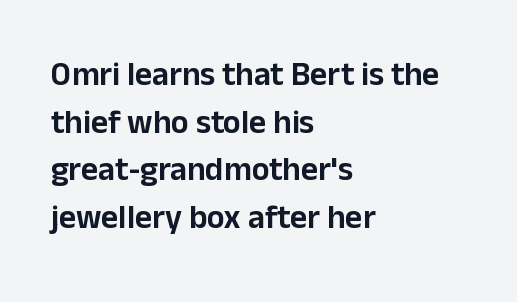
The image shows 33 px sans-serif type, upright; set left-aligned, normal line spacing (1.44x), normal letter spacing, not underlined; low stroke contrast and a medium x-height.
